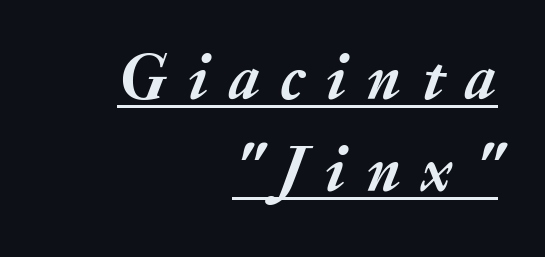
Q: Is the text bold? A: Yes.
Q: Is the text italic (slanted)? A: Yes, it leans right by about 20 degrees.
Q: Is the text underlined? A: Yes.
Q: How is the paragraph aligned? A: Right-aligned.
Q: Is the spacing between letters normal or unusually wide? A: Unusually wide.
Q: Is the spacing between lines tight, normal or loose? A: Normal.
Q: Width (condensed, normal, or wide)? A: Normal.
Q: Stroke contrast? A: Medium.
Q: x-height? A: Small.
Q: Monospaced? A: No.
